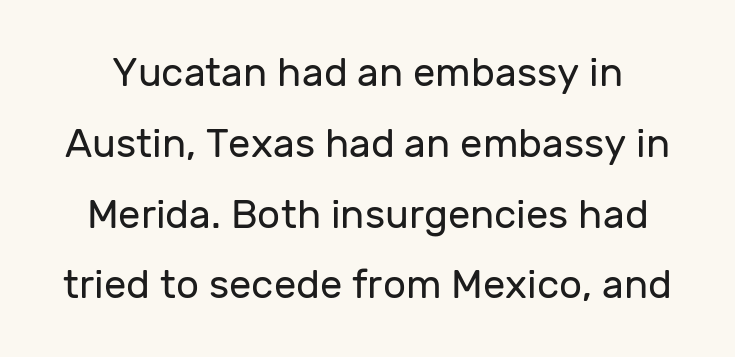
Is this a sans? Yes — the strokes have no serifs. Short note: letters normally spaced. Check the space under the baseline: it is left empty. Each letter keeps its own natural width here, so spacing adapts to shape. The letters stand straight up with perfectly vertical stems.
